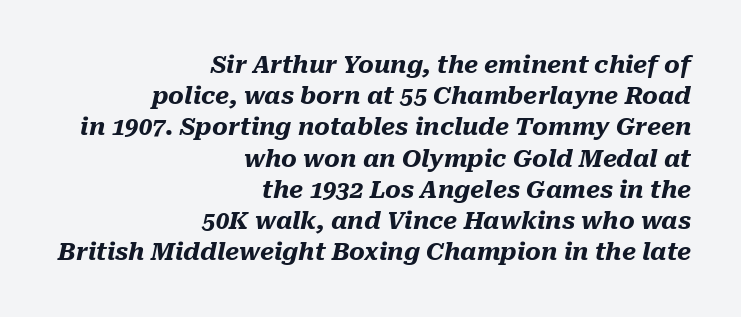
Q: Is the text bold? A: Yes.
Q: Is the text italic (slanted)? A: Yes, it leans right by about 10 degrees.
Q: Is the text underlined? A: No.
Q: How is the paragraph aligned? A: Right-aligned.
Q: Is the spacing between letters normal or unusually wide? A: Normal.
Q: Is the spacing between lines tight, normal or loose? A: Normal.
